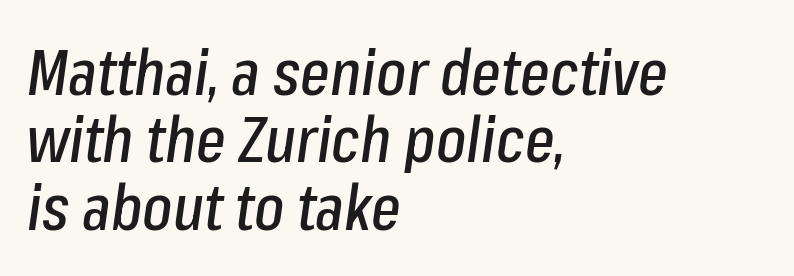
{"italic": "yes", "lean": "right", "slant_degrees": 8, "width": "condensed", "stroke_contrast": "low", "x_height": "medium", "monospaced": "no", "underline": "no", "align": "left", "line_spacing": "tight", "line_spacing_ratio": 1.07, "letter_spacing": "normal", "letter_spacing_em": 0.0, "glyph_px": 63}
